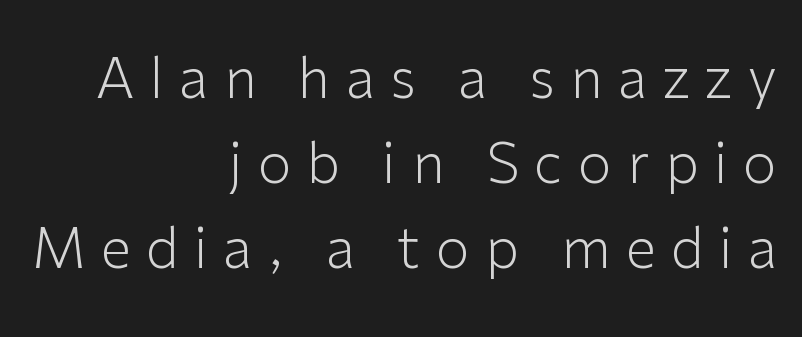
Clear beneath every line of the passage. The letters advance in unequal steps, a hallmark of proportional type. The text block is weighted toward the right margin, trailing off unevenly leftward. Summary of weight: not heavy and not bold.
